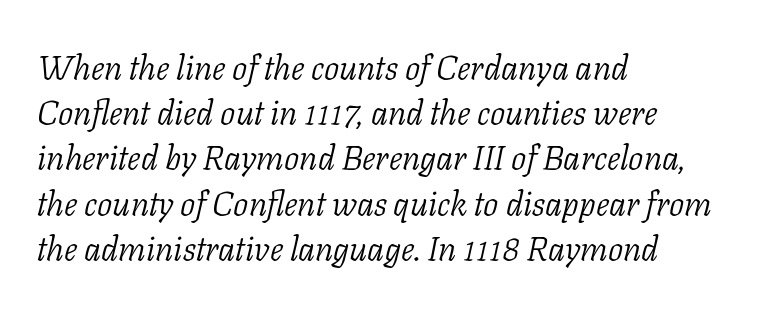
{"serif": "yes", "italic": "yes", "lean": "right", "slant_degrees": 11, "bold": "no", "weight": "light", "width": "normal", "stroke_contrast": "low", "x_height": "medium", "monospaced": "no", "underline": "no", "align": "left", "line_spacing": "normal", "line_spacing_ratio": 1.33, "letter_spacing": "normal", "letter_spacing_em": 0.0, "glyph_px": 34}
